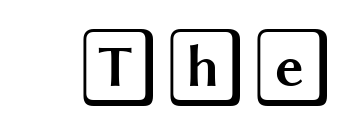
{"italic": "no", "width": "wide", "x_height": "large", "underline": "no", "letter_spacing": "normal", "letter_spacing_em": 0.0, "glyph_px": 79}
